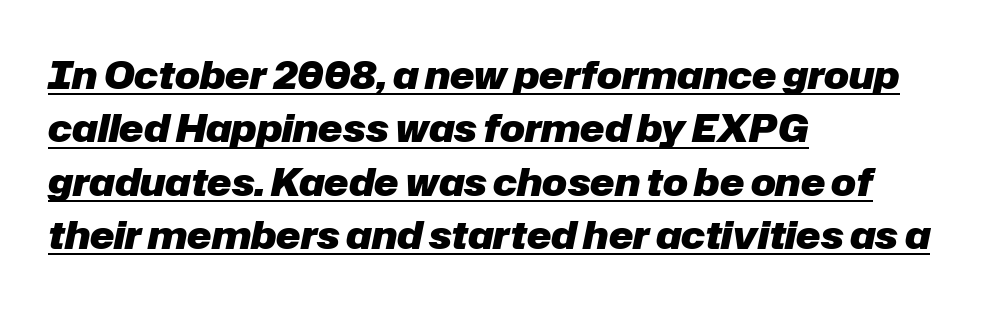
The image shows 37 px heavy type, italic (leaning right); set left-aligned, normal line spacing (1.44x), normal letter spacing, underlined; low stroke contrast and a medium x-height.
